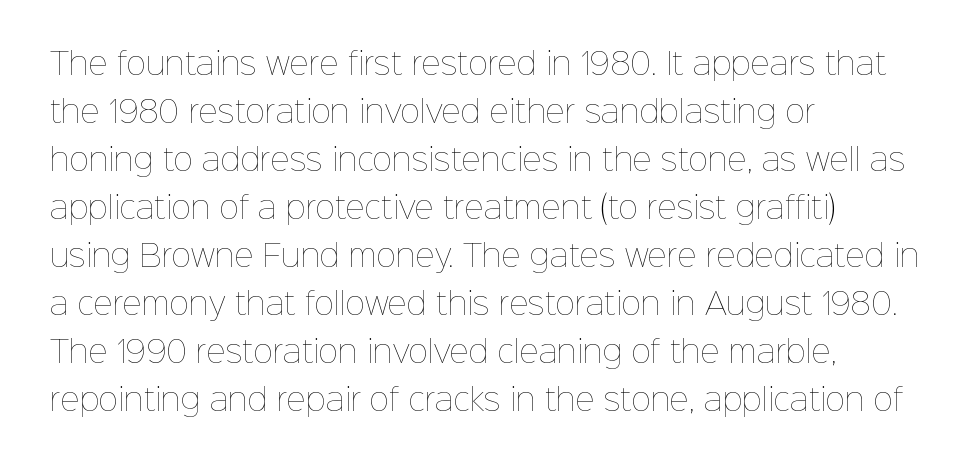
Q: Is the text bold? A: No.
Q: Is the text italic (slanted)? A: No, it is upright.
Q: Is the text underlined? A: No.
Q: How is the paragraph aligned? A: Left-aligned.
Q: Is the spacing between letters normal or unusually wide? A: Normal.
Q: Is the spacing between lines tight, normal or loose? A: Normal.
Q: Width (condensed, normal, or wide)? A: Normal.
Q: Stroke contrast? A: Low.
Q: x-height? A: Medium.
Q: Monospaced? A: No.
